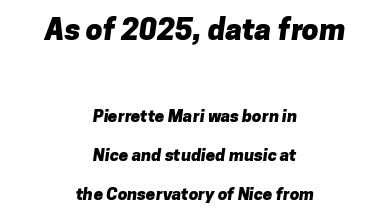
Q: Is the text bold? A: Yes.
Q: Is the typeface a serif or a sans-serif typeface? A: Sans-serif.
Q: Is the text underlined? A: No.
Q: How is the paragraph aligned? A: Centered.
Q: Is the spacing between letters normal or unusually wide? A: Normal.
Q: Is the spacing between lines tight, normal or loose? A: Loose.
Q: Which block of text is set in a larger size, the first (top) or the second (bottom)? A: The first (top) one.
Q: Width (condensed, normal, or wide)? A: Normal.
Q: Stroke contrast? A: Low.
Q: x-height? A: Medium.
Q: Monospaced? A: No.
